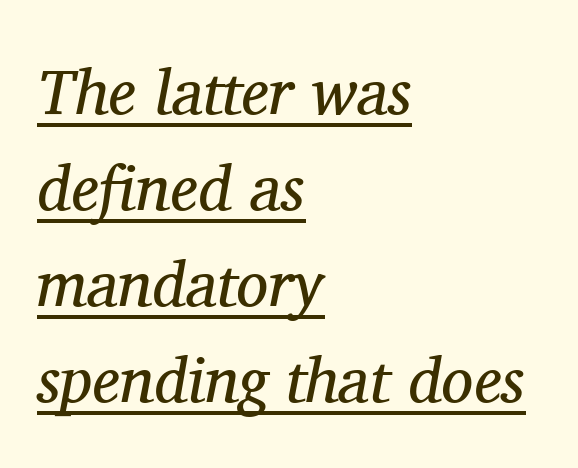
{"serif": "yes", "italic": "yes", "lean": "right", "slant_degrees": 11, "bold": "no", "weight": "regular", "width": "normal", "stroke_contrast": "medium", "x_height": "medium", "monospaced": "no", "underline": "yes", "align": "left", "line_spacing": "normal", "line_spacing_ratio": 1.5, "letter_spacing": "normal", "letter_spacing_em": 0.0, "glyph_px": 64}
